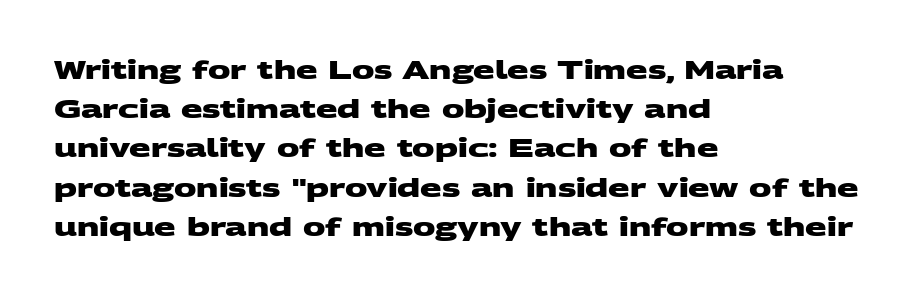
Q: Is the text bold? A: Yes.
Q: Is the text underlined? A: No.
Q: How is the paragraph aligned? A: Left-aligned.
Q: Is the spacing between letters normal or unusually wide? A: Normal.
Q: Is the spacing between lines tight, normal or loose? A: Normal.
